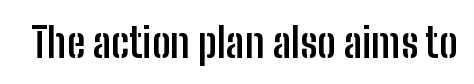
The image shows 41 px semibold, condensed sans-serif type, upright; set normal letter spacing, not underlined; low stroke contrast and a medium x-height.
